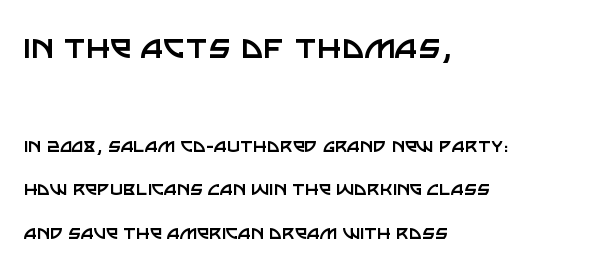
Q: Is the text bold? A: No.
Q: Is the text italic (slanted)? A: No, it is upright.
Q: Is the typeface a serif or a sans-serif typeface? A: Sans-serif.
Q: Is the text underlined? A: No.
Q: How is the paragraph aligned? A: Left-aligned.
Q: Is the spacing between letters normal or unusually wide? A: Normal.
Q: Is the spacing between lines tight, normal or loose? A: Loose.
Q: Which block of text is set in a larger size, the first (top) or the second (bottom)? A: The first (top) one.
Q: Width (condensed, normal, or wide)? A: Normal.
Q: Stroke contrast? A: Low.
Q: x-height? A: Large.
Q: Monospaced? A: No.
